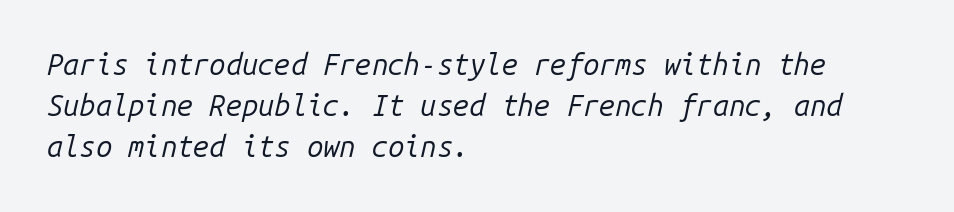
The image shows 29 px regular-weight type, italic (leaning right), monospaced; set left-aligned, normal line spacing (1.41x), normal letter spacing, not underlined; low stroke contrast and a medium x-height.
